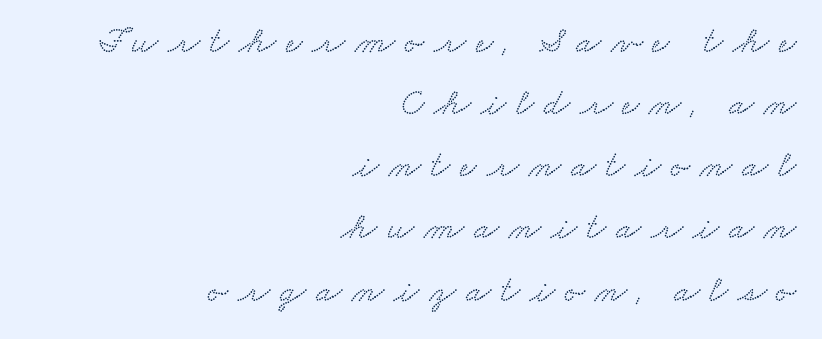
The image shows 37 px wide serif type; set right-aligned, normal line spacing (1.68x), unusually wide letter spacing (+0.27 em), not underlined; low stroke contrast and a small x-height.
